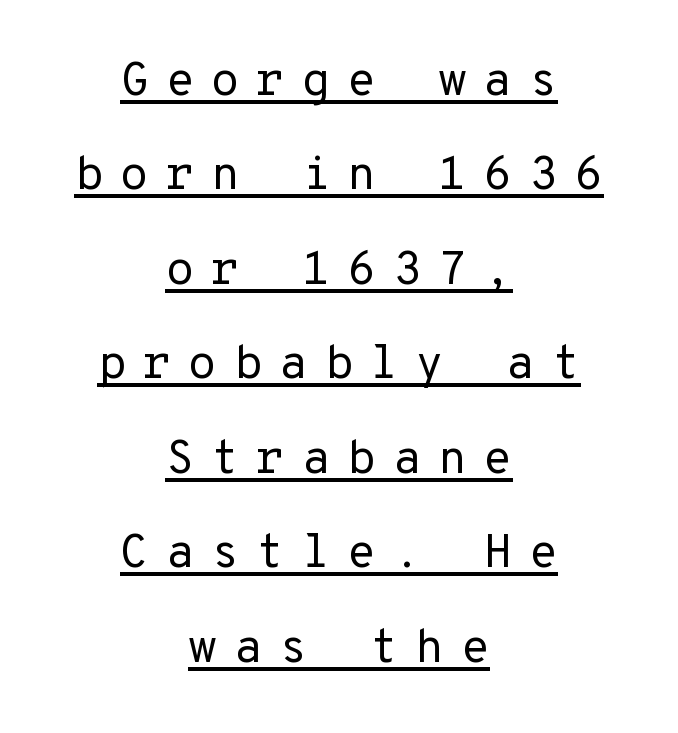
The image shows 47 px regular-weight sans-serif type, upright; set centered, loose line spacing (2.01x), unusually wide letter spacing (+0.35 em), underlined; low stroke contrast and a medium x-height.
